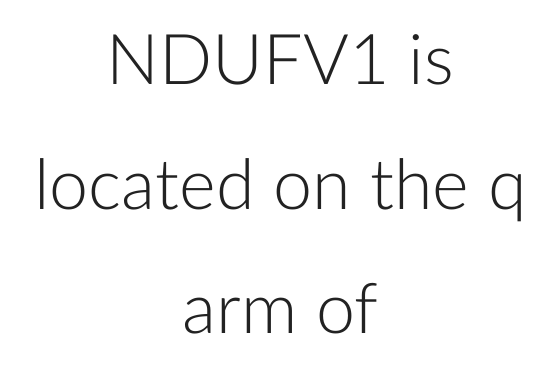
The image shows 70 px light sans-serif type, upright; set centered, line spacing 1.78x, normal letter spacing, not underlined; low stroke contrast and a medium x-height.
